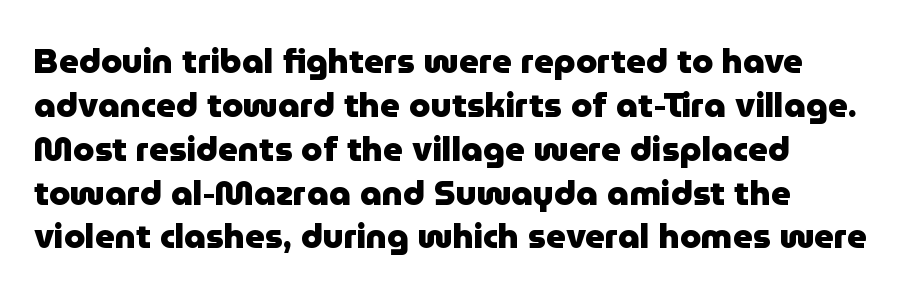
Q: Is the text bold? A: Yes.
Q: Is the text italic (slanted)? A: No, it is upright.
Q: Is the typeface a serif or a sans-serif typeface? A: Sans-serif.
Q: Is the text underlined? A: No.
Q: How is the paragraph aligned? A: Left-aligned.
Q: Is the spacing between letters normal or unusually wide? A: Normal.
Q: Is the spacing between lines tight, normal or loose? A: Normal.
Q: Width (condensed, normal, or wide)? A: Normal.
Q: Stroke contrast? A: Low.
Q: x-height? A: Medium.
Q: Monospaced? A: No.
